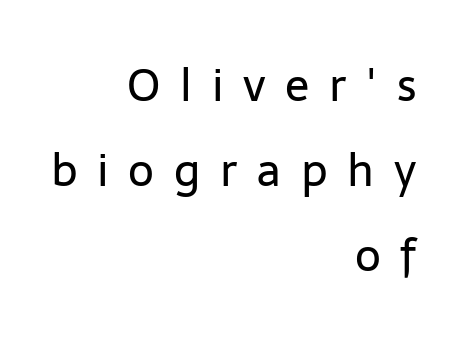
{"serif": "no", "italic": "no", "bold": "no", "weight": "regular", "width": "normal", "stroke_contrast": "low", "x_height": "medium", "monospaced": "no", "underline": "no", "align": "right", "line_spacing_ratio": 1.89, "letter_spacing": "wide", "letter_spacing_em": 0.44, "glyph_px": 45}
